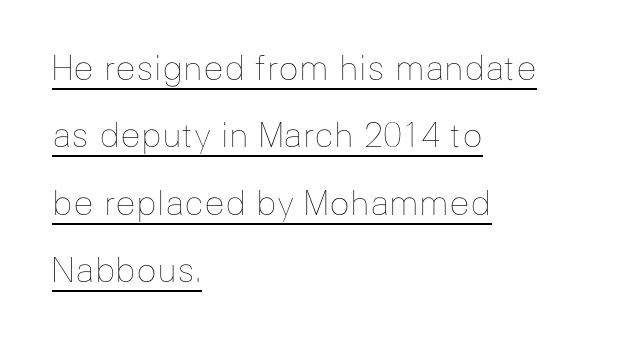
Which margin do the lines hug? The left one — the right edge is uneven. The space between consecutive lines is lavish. No extra ink here — the face is not bold. Every stem runs plumb, perpendicular to the baseline. Looks like someone drew a line under every word here. Spacing verdict: proportional, widths tailored to each character.
